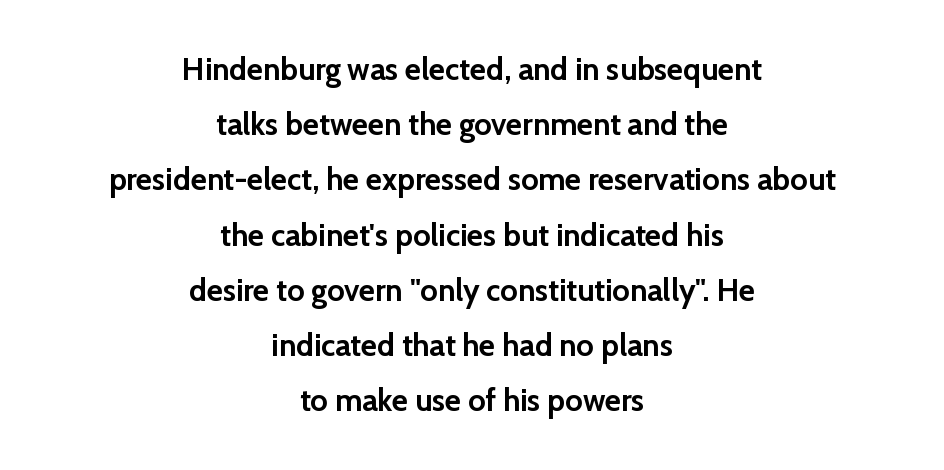
The image shows 31 px semibold sans-serif type, upright; set centered, line spacing 1.78x, normal letter spacing, not underlined; low stroke contrast and a medium x-height.
